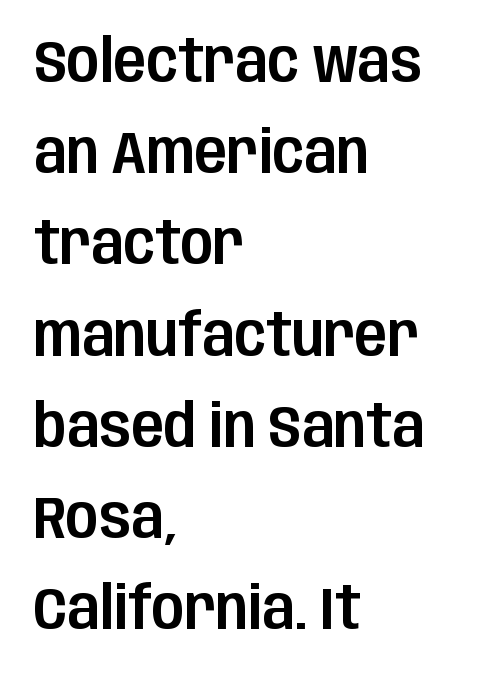
{"serif": "no", "italic": "no", "width": "condensed", "stroke_contrast": "low", "x_height": "large", "monospaced": "no", "underline": "no", "align": "left", "line_spacing": "normal", "line_spacing_ratio": 1.52, "letter_spacing": "normal", "letter_spacing_em": 0.0, "glyph_px": 60}
